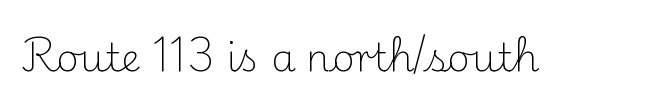
The image shows 39 px light serif type, upright; set normal letter spacing, not underlined; medium stroke contrast and a small x-height.
